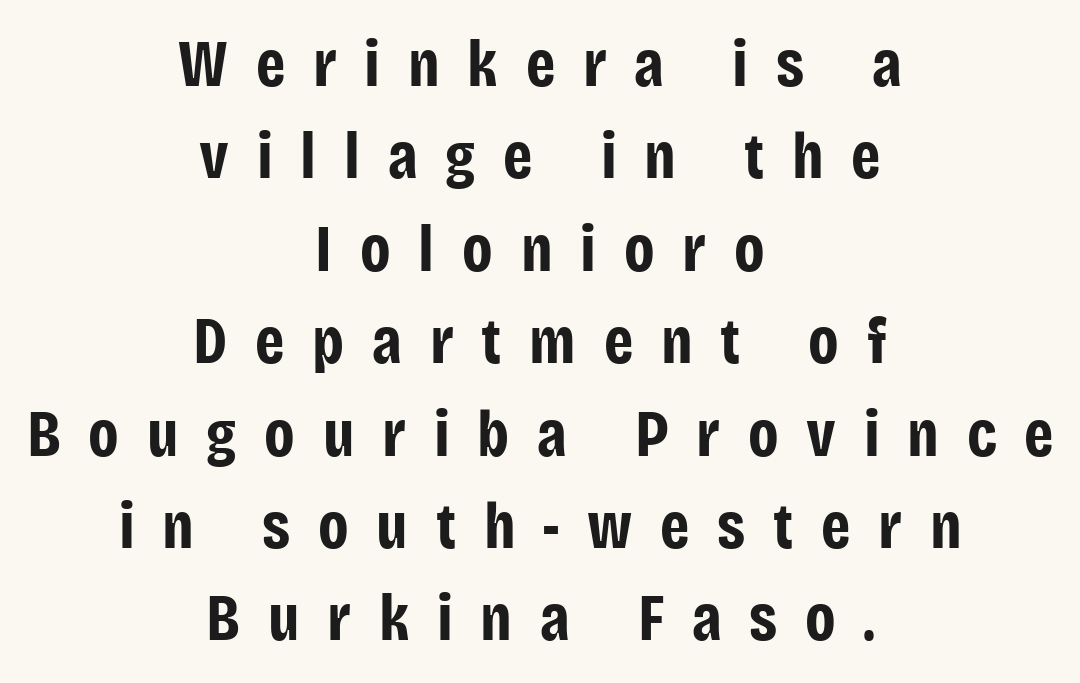
{"serif": "no", "italic": "no", "bold": "yes", "weight": "bold", "width": "condensed", "stroke_contrast": "low", "x_height": "large", "monospaced": "no", "underline": "no", "align": "center", "line_spacing": "normal", "line_spacing_ratio": 1.4, "letter_spacing": "wide", "letter_spacing_em": 0.42, "glyph_px": 66}
